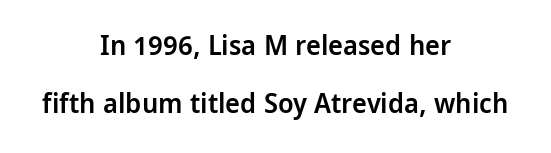
{"serif": "no", "italic": "no", "bold": "semi", "weight": "semibold", "width": "condensed", "stroke_contrast": "low", "x_height": "large", "monospaced": "no", "underline": "no", "align": "center", "line_spacing": "loose", "line_spacing_ratio": 2.07, "letter_spacing": "normal", "letter_spacing_em": 0.0, "glyph_px": 28}
